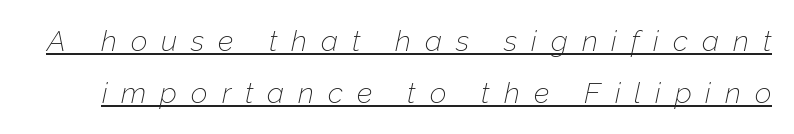
You can tell it's italic because the verticals aren't actually vertical. Someone cranked the tracking dial way up on this one. Here the designer chose a conventional face with non-uniform glyph widths. The face looks like a standard text weight, possibly lighter. Like a heading marked for emphasis, these lines bear an underscore.
